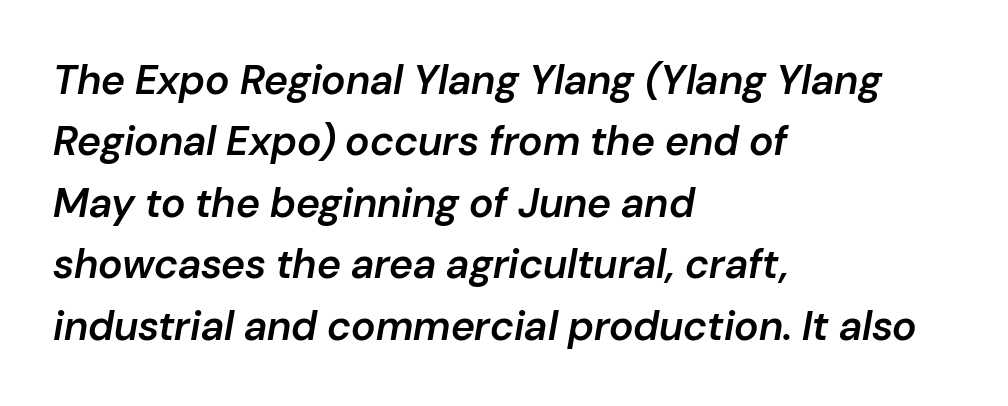
Q: Is the text bold? A: Semi-bold.
Q: Is the text italic (slanted)? A: Yes, it leans right by about 10 degrees.
Q: Is the text underlined? A: No.
Q: How is the paragraph aligned? A: Left-aligned.
Q: Is the spacing between letters normal or unusually wide? A: Normal.
Q: Is the spacing between lines tight, normal or loose? A: Normal.
Q: Width (condensed, normal, or wide)? A: Normal.
Q: Stroke contrast? A: Low.
Q: x-height? A: Medium.
Q: Monospaced? A: No.
